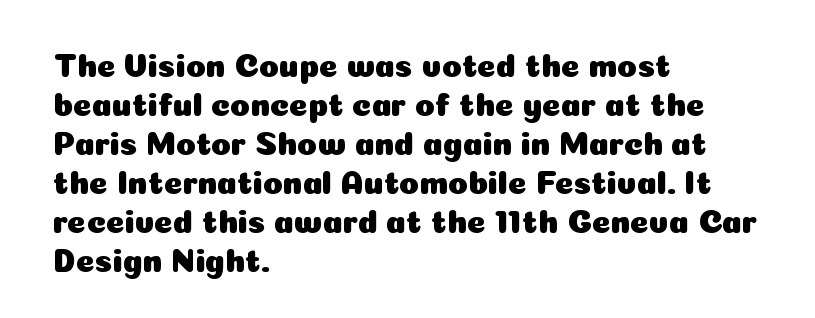
The passage shown is typed in a proportional face where columns would drift. Italic: no, the glyphs are upright roman. Lines of text with bare space underneath. Compared with a centered layout, this one pins lines to the left instead. Nothing sits at the stroke ends, so this counts as sans-serif. The rendering keeps characters at their native spacing.
